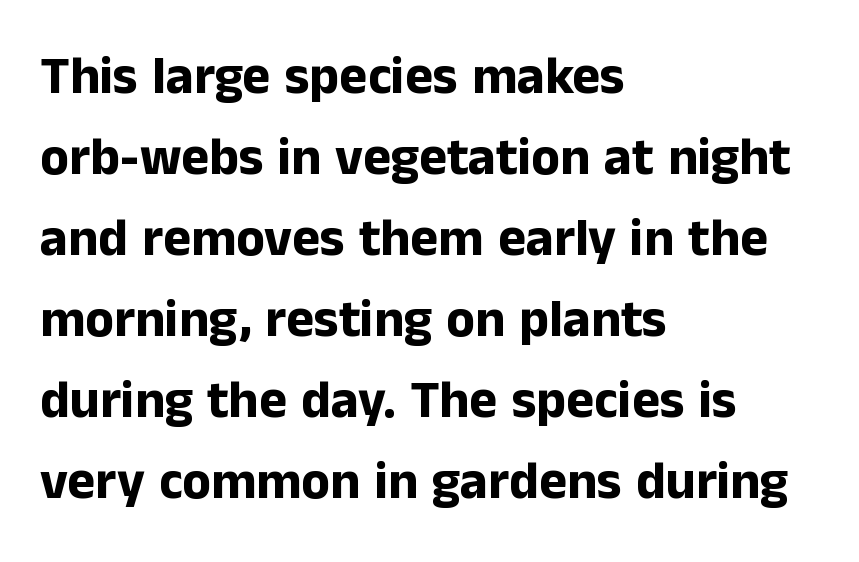
{"serif": "no", "italic": "no", "bold": "yes", "weight": "bold", "width": "normal", "stroke_contrast": "low", "x_height": "medium", "monospaced": "no", "underline": "no", "align": "left", "line_spacing": "normal", "line_spacing_ratio": 1.53, "letter_spacing": "normal", "letter_spacing_em": 0.0, "glyph_px": 53}
